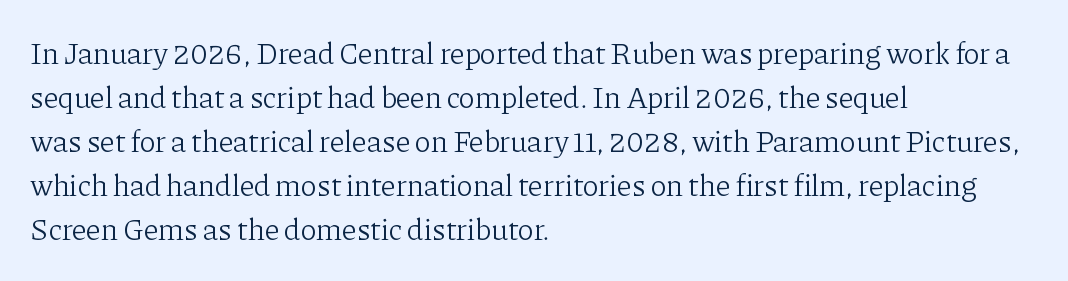
{"serif": "yes", "italic": "no", "bold": "no", "weight": "light", "width": "normal", "stroke_contrast": "low", "x_height": "medium", "monospaced": "no", "underline": "no", "align": "left", "line_spacing": "normal", "line_spacing_ratio": 1.47, "letter_spacing": "normal", "letter_spacing_em": 0.0, "glyph_px": 30}
